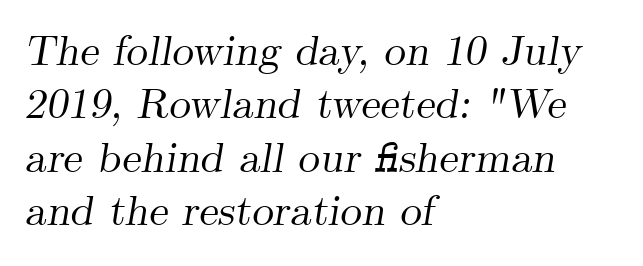
{"serif": "yes", "italic": "yes", "lean": "right", "slant_degrees": 9, "width": "normal", "stroke_contrast": "medium", "x_height": "small", "monospaced": "no", "underline": "no", "align": "left", "line_spacing_ratio": 1.24, "letter_spacing": "normal", "letter_spacing_em": 0.0, "glyph_px": 43}
